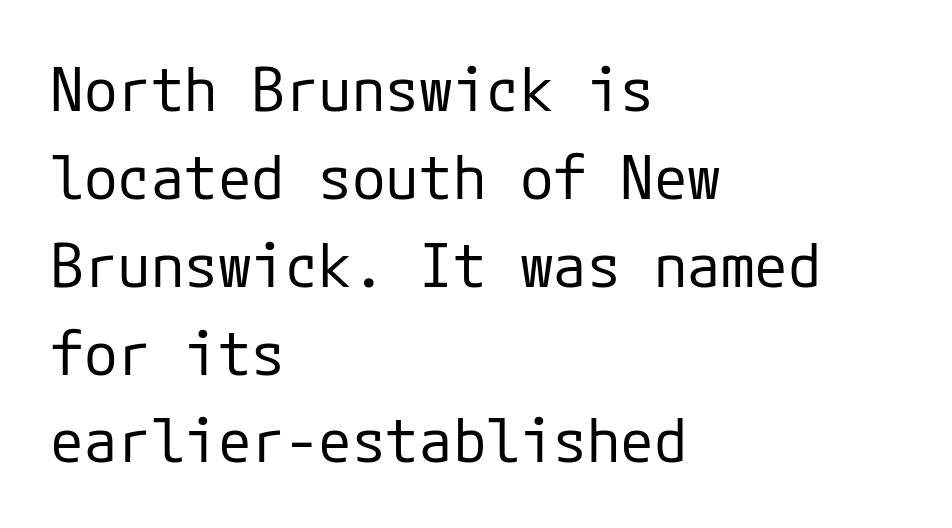
{"serif": "no", "italic": "no", "bold": "no", "weight": "regular", "width": "normal", "stroke_contrast": "low", "x_height": "medium", "underline": "no", "align": "left", "line_spacing": "normal", "line_spacing_ratio": 1.44, "letter_spacing": "normal", "letter_spacing_em": 0.0, "glyph_px": 61}
